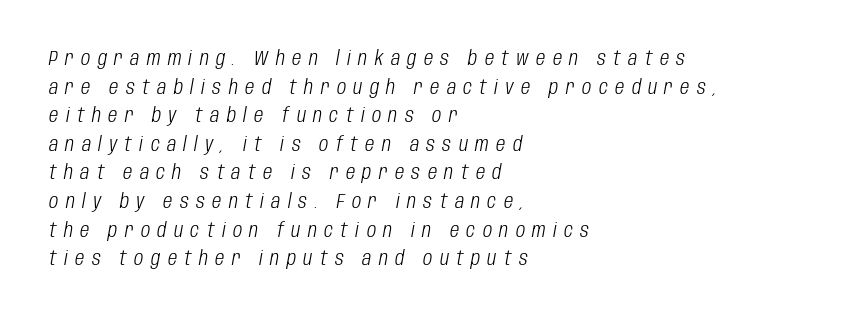
The image shows 20 px text type, italic (leaning right); set left-aligned, normal line spacing (1.43x), unusually wide letter spacing (+0.37 em), not underlined.
